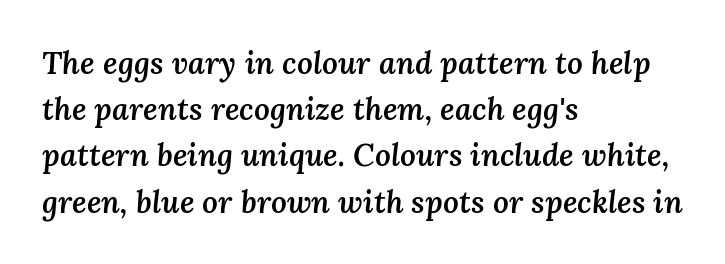
{"italic": "yes", "lean": "right", "slant_degrees": 3, "bold": "semi", "weight": "semibold", "width": "normal", "stroke_contrast": "medium", "x_height": "medium", "monospaced": "no", "underline": "no", "align": "left", "line_spacing": "normal", "line_spacing_ratio": 1.49, "letter_spacing": "normal", "letter_spacing_em": 0.0, "glyph_px": 31}
